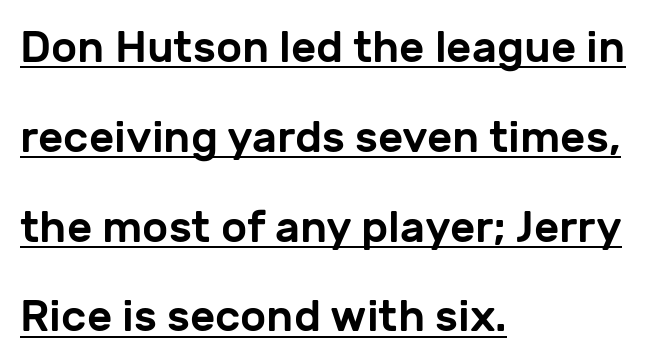
Q: Is the text italic (slanted)? A: No, it is upright.
Q: Is the typeface a serif or a sans-serif typeface? A: Sans-serif.
Q: Is the text underlined? A: Yes.
Q: How is the paragraph aligned? A: Left-aligned.
Q: Is the spacing between letters normal or unusually wide? A: Normal.
Q: Is the spacing between lines tight, normal or loose? A: Loose.
Q: Width (condensed, normal, or wide)? A: Normal.
Q: Stroke contrast? A: Low.
Q: x-height? A: Medium.
Q: Monospaced? A: No.
